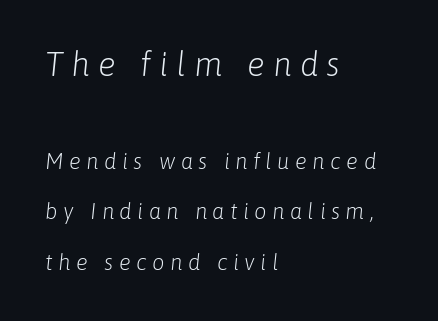
The typesetter chose a ragged-right arrangement here. How are the letters spaced? Widely, with obvious added tracking. Weight class: somewhere from thin through regular. Looks like regular typesetting: each glyph gets only the width it needs. These lines stand farther apart than default settings would place them. Here the first block reads like a headline and the second like body copy.
